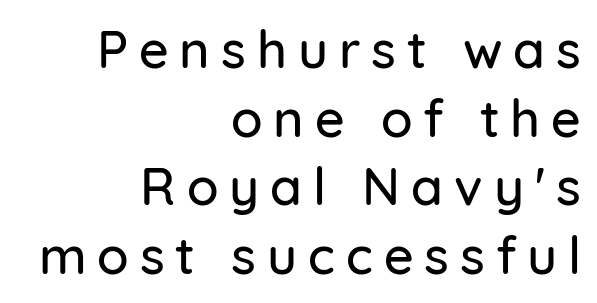
Q: Is the text italic (slanted)? A: No, it is upright.
Q: Is the typeface a serif or a sans-serif typeface? A: Sans-serif.
Q: Is the text underlined? A: No.
Q: How is the paragraph aligned? A: Right-aligned.
Q: Is the spacing between letters normal or unusually wide? A: Unusually wide.
Q: Is the spacing between lines tight, normal or loose? A: Normal.
Q: Width (condensed, normal, or wide)? A: Normal.
Q: Stroke contrast? A: Low.
Q: x-height? A: Medium.
Q: Monospaced? A: No.
